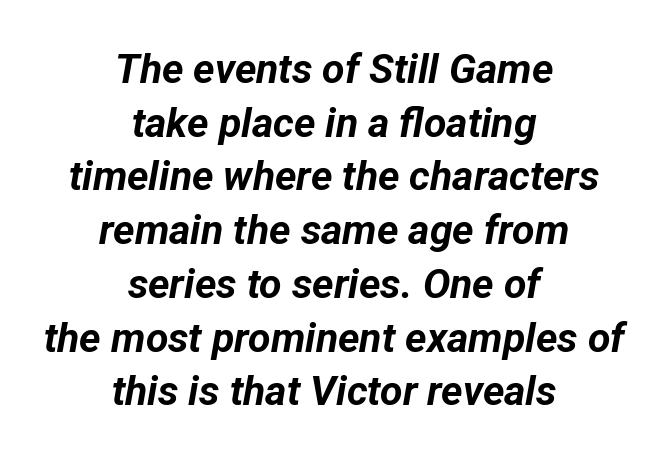
One-word summary of the alignment: center. The sample has been set heavy, in full bold. Note the varied advance widths — an 'i' is clearly narrower than an 'm'. Does the leading feel generous? No, just average.
